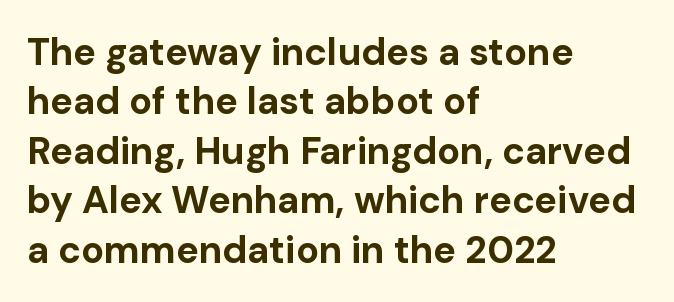
Q: Is the text bold? A: Yes.
Q: Is the text italic (slanted)? A: No, it is upright.
Q: Is the typeface a serif or a sans-serif typeface? A: Sans-serif.
Q: Is the text underlined? A: No.
Q: How is the paragraph aligned? A: Left-aligned.
Q: Is the spacing between letters normal or unusually wide? A: Normal.
Q: Is the spacing between lines tight, normal or loose? A: Normal.
Q: Width (condensed, normal, or wide)? A: Normal.
Q: Stroke contrast? A: Low.
Q: x-height? A: Medium.
Q: Monospaced? A: No.
